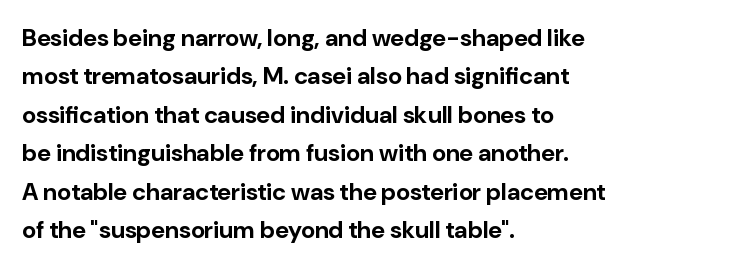
{"italic": "no", "bold": "yes", "underline": "no", "align": "left", "line_spacing": "normal", "line_spacing_ratio": 1.6, "letter_spacing": "normal", "letter_spacing_em": 0.0, "glyph_px": 24}
